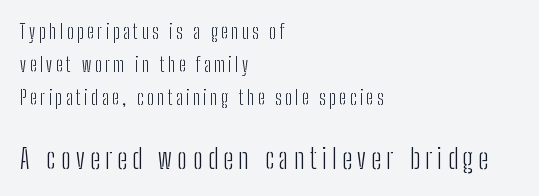
Q: Is the text bold? A: No.
Q: Is the text italic (slanted)? A: No, it is upright.
Q: Is the typeface a serif or a sans-serif typeface? A: Sans-serif.
Q: Is the text underlined? A: No.
Q: How is the paragraph aligned? A: Left-aligned.
Q: Which block of text is set in a larger size, the first (top) or the second (bottom)? A: The second (bottom) one.
Q: Width (condensed, normal, or wide)? A: Condensed.
Q: Stroke contrast? A: Low.
Q: x-height? A: Medium.
Q: Monospaced? A: No.
